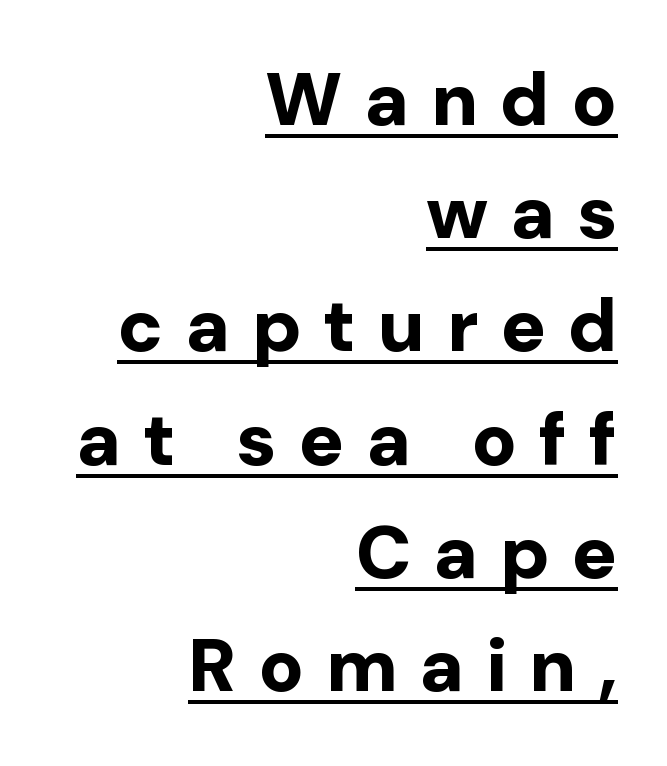
The image shows 75 px bold sans-serif type, upright; set right-aligned, normal line spacing (1.51x), unusually wide letter spacing (+0.29 em), underlined; low stroke contrast and a medium x-height.
